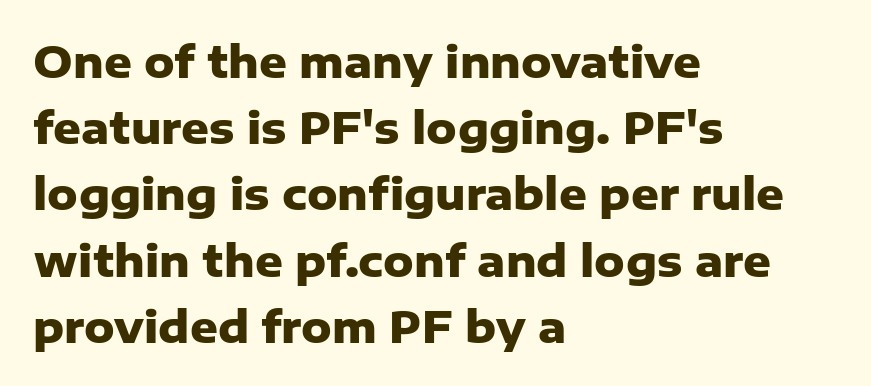
The area under the type is left untouched. Proportional: the letters do not fall into vertical columns. Caption: bold face, heavy strokes. How are the letters spaced? Ordinarily, with no added tracking. The axis of the letterforms is exactly vertical.
